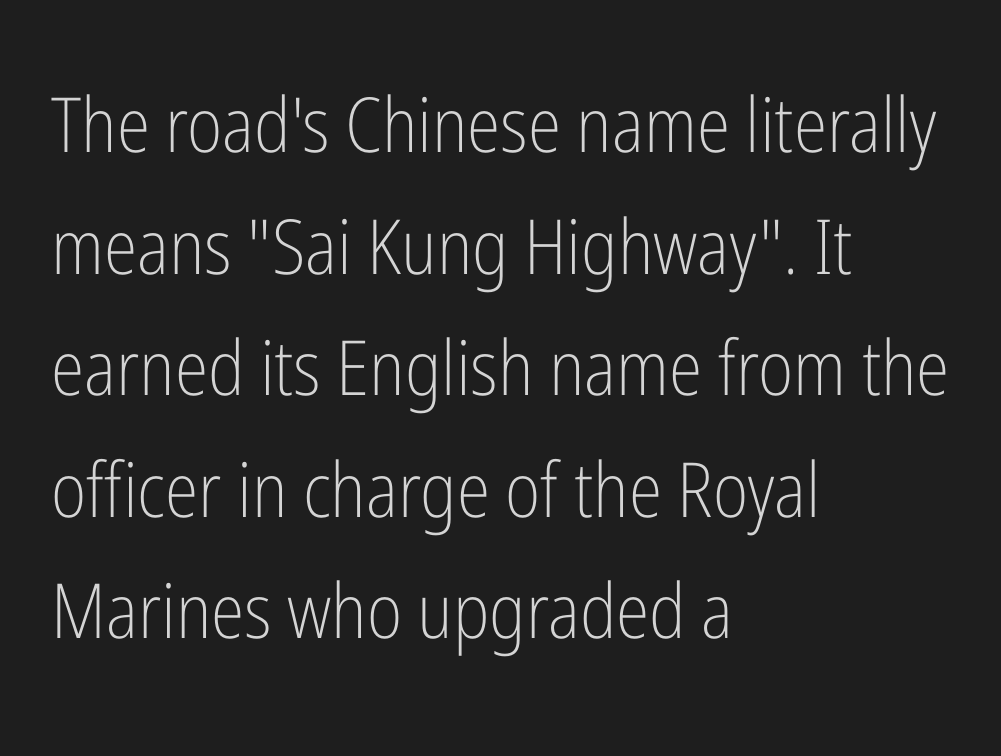
The image shows 76 px light, condensed sans-serif type, upright; set left-aligned, normal line spacing (1.6x), normal letter spacing, not underlined; low stroke contrast and a medium x-height.
